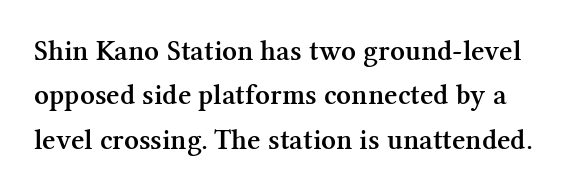
{"serif": "yes", "italic": "no", "bold": "semi", "weight": "semibold", "width": "normal", "stroke_contrast": "medium", "x_height": "medium", "monospaced": "no", "underline": "no", "line_spacing": "normal", "line_spacing_ratio": 1.53, "letter_spacing": "normal", "letter_spacing_em": 0.0, "glyph_px": 29}
